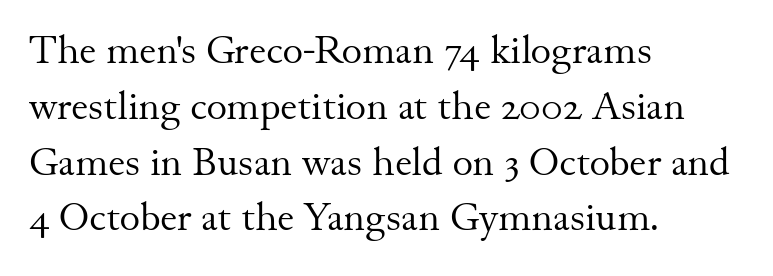
The rag falls on the right side of this text block. I'd call this a serif setting — the letters wear small feet. Quick note: underline off. Proportional: the letters do not fall into vertical columns.
